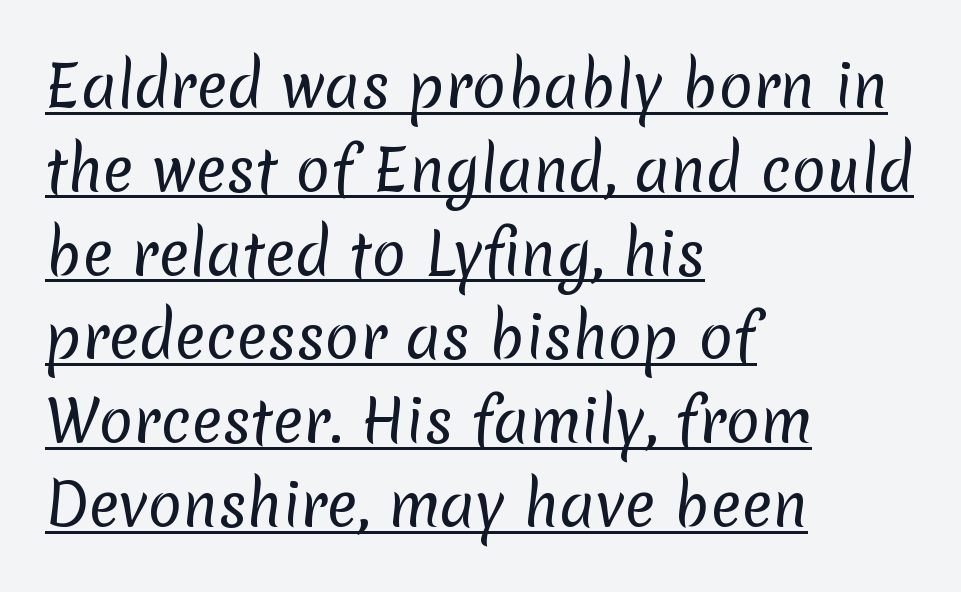
{"serif": "no", "bold": "no", "weight": "regular", "width": "normal", "stroke_contrast": "low", "x_height": "medium", "monospaced": "no", "underline": "yes", "align": "left", "line_spacing": "normal", "line_spacing_ratio": 1.47, "letter_spacing": "normal", "letter_spacing_em": 0.0, "glyph_px": 57}
